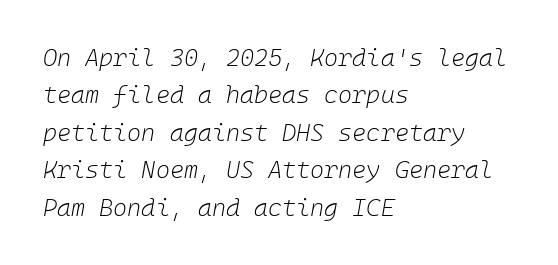
Q: Is the text bold? A: No.
Q: Is the text italic (slanted)? A: Yes, it leans right by about 10 degrees.
Q: Is the text underlined? A: No.
Q: How is the paragraph aligned? A: Left-aligned.
Q: Is the spacing between letters normal or unusually wide? A: Normal.
Q: Is the spacing between lines tight, normal or loose? A: Normal.
